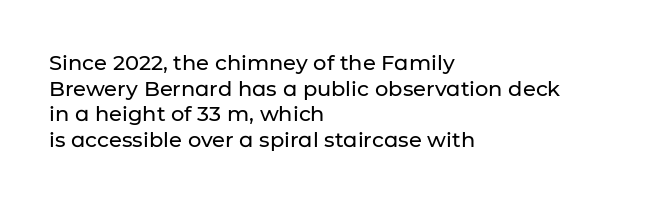
Q: Is the text italic (slanted)? A: No, it is upright.
Q: Is the text underlined? A: No.
Q: How is the paragraph aligned? A: Left-aligned.
Q: Is the spacing between letters normal or unusually wide? A: Normal.
